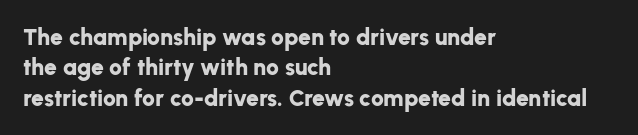
Q: Is the text bold? A: Yes.
Q: Is the text italic (slanted)? A: No, it is upright.
Q: Is the text underlined? A: No.
Q: How is the paragraph aligned? A: Left-aligned.
Q: Is the spacing between letters normal or unusually wide? A: Normal.
Q: Is the spacing between lines tight, normal or loose? A: Normal.
